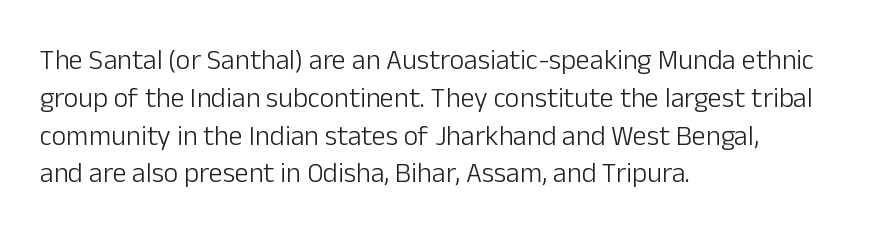
The passage shown is not bold in any degree. This sample is left-justified, so line endings fall wherever the words run out. Anything drawn beneath the words? Only blank space. The passage shown is typed in a proportional face where columns would drift. The tracking reads as untouched default to a designer's eye. Do the letters lean? They stand straight.
